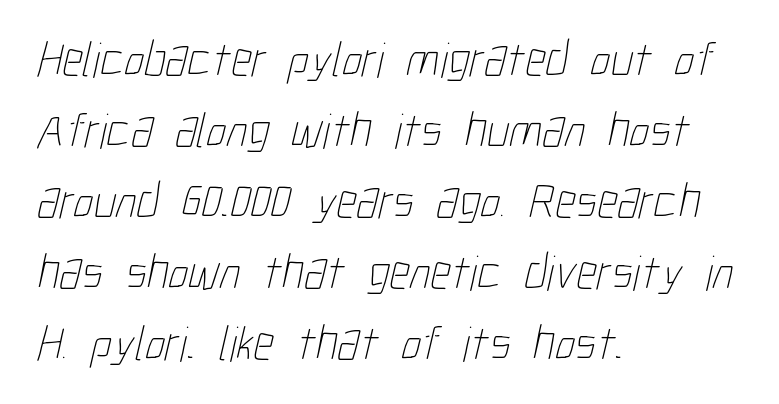
{"bold": "no", "weight": "thin", "width": "condensed", "stroke_contrast": "low", "x_height": "medium", "monospaced": "no", "underline": "no", "align": "left", "line_spacing": "normal", "line_spacing_ratio": 1.42, "letter_spacing": "normal", "letter_spacing_em": 0.0, "glyph_px": 50}
